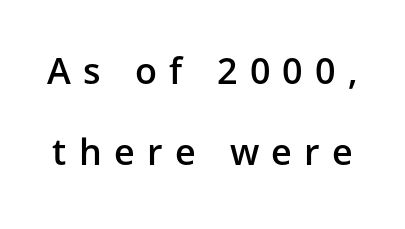
Q: Is the text bold? A: Semi-bold.
Q: Is the text italic (slanted)? A: No, it is upright.
Q: Is the typeface a serif or a sans-serif typeface? A: Sans-serif.
Q: Is the text underlined? A: No.
Q: Is the spacing between letters normal or unusually wide? A: Unusually wide.
Q: Is the spacing between lines tight, normal or loose? A: Loose.
Q: Width (condensed, normal, or wide)? A: Normal.
Q: Stroke contrast? A: Low.
Q: x-height? A: Medium.
Q: Monospaced? A: No.
